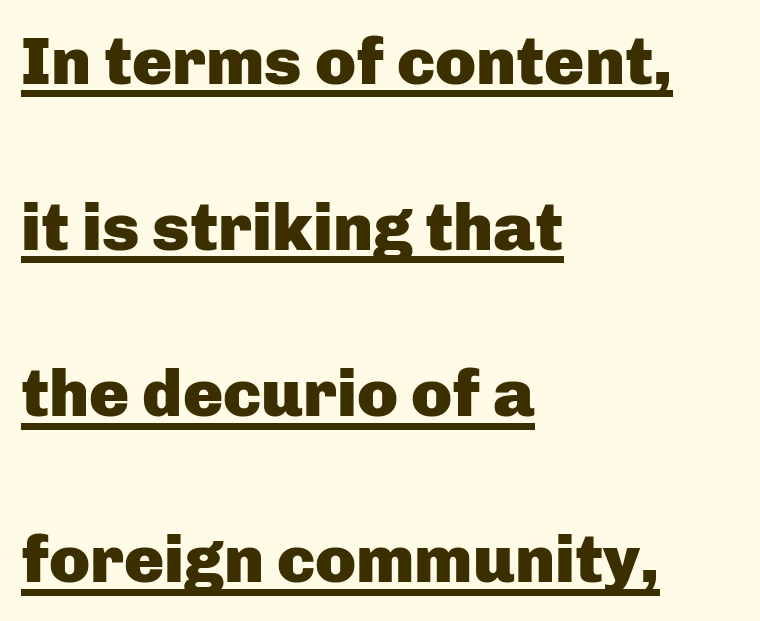
Q: Is the text bold? A: Yes.
Q: Is the text italic (slanted)? A: No, it is upright.
Q: Is the typeface a serif or a sans-serif typeface? A: Sans-serif.
Q: Is the text underlined? A: Yes.
Q: How is the paragraph aligned? A: Left-aligned.
Q: Is the spacing between letters normal or unusually wide? A: Normal.
Q: Is the spacing between lines tight, normal or loose? A: Loose.
Q: Width (condensed, normal, or wide)? A: Normal.
Q: Stroke contrast? A: Low.
Q: x-height? A: Medium.
Q: Monospaced? A: No.
